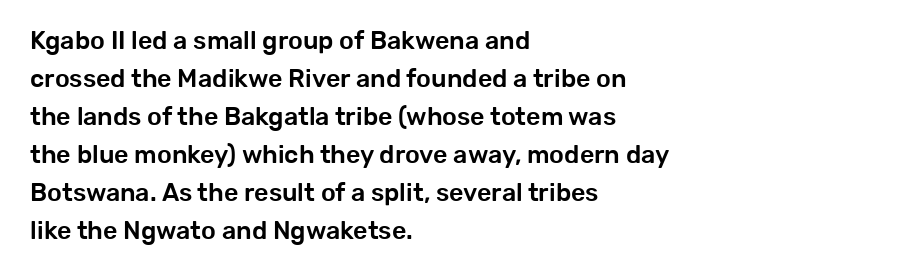
{"italic": "no", "underline": "no", "align": "left", "line_spacing": "normal", "line_spacing_ratio": 1.52, "letter_spacing": "normal", "letter_spacing_em": 0.0, "glyph_px": 25}
